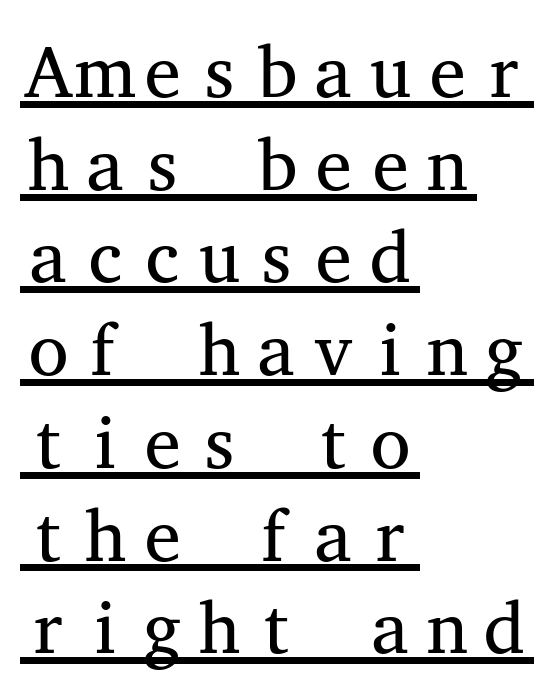
{"serif": "yes", "italic": "no", "bold": "no", "weight": "regular", "width": "wide", "stroke_contrast": "medium", "x_height": "medium", "monospaced": "yes", "underline": "yes", "align": "left", "line_spacing": "normal", "line_spacing_ratio": 1.27, "letter_spacing": "normal", "letter_spacing_em": 0.0, "glyph_px": 73}
